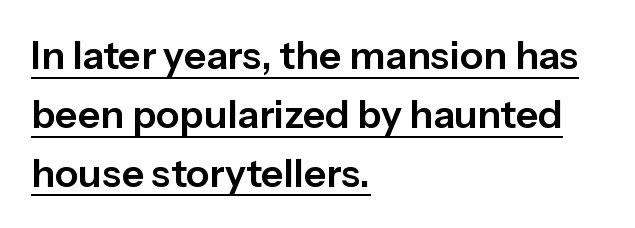
The letters sit at their default tracking, neither squeezed nor spread. This sample is left-justified, so line endings fall wherever the words run out. The face used here is proportionally spaced, like ordinary book or web type. These lines sit exactly where default settings would place them. Nope, no serifs anywhere on these letters. This is roman type, the default non-slanted kind.
